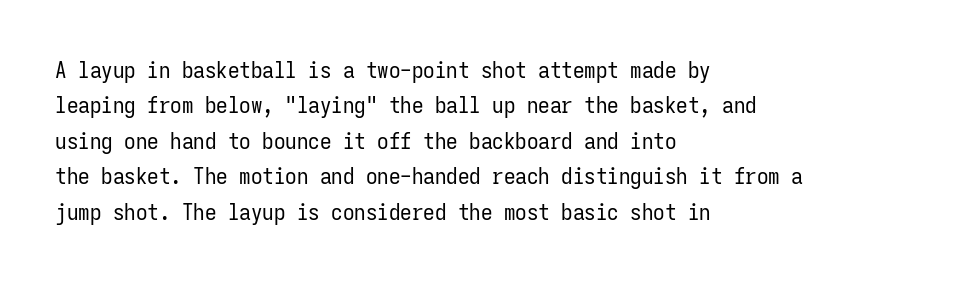
{"italic": "no", "bold": "no", "underline": "no", "align": "left", "line_spacing": "normal", "line_spacing_ratio": 1.54, "letter_spacing": "normal", "letter_spacing_em": 0.0, "glyph_px": 23}
